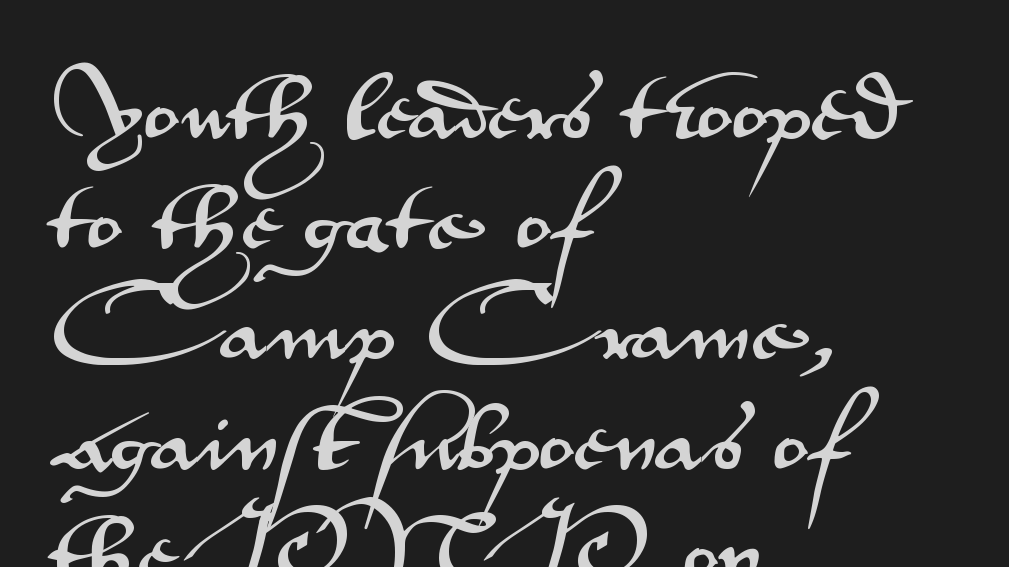
Q: Is the text italic (slanted)? A: Yes.
Q: Is the typeface a serif or a sans-serif typeface? A: Sans-serif.
Q: Is the text underlined? A: No.
Q: How is the paragraph aligned? A: Left-aligned.
Q: Is the spacing between letters normal or unusually wide? A: Normal.
Q: Is the spacing between lines tight, normal or loose? A: Normal.
Q: Width (condensed, normal, or wide)? A: Wide.
Q: Stroke contrast? A: Medium.
Q: x-height? A: Small.
Q: Monospaced? A: No.
